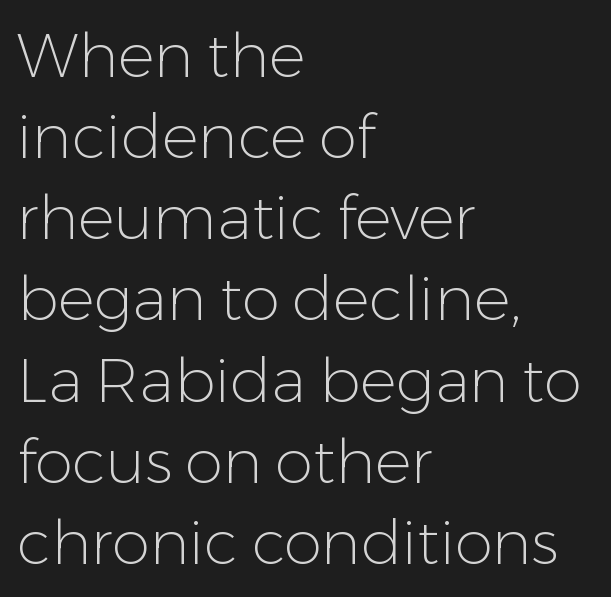
Words float on clear page, feet unadorned. Baseline-to-baseline distance is the conventional proportion of letter height. Is this a fixed-width face? No — the glyphs have proportional, varying widths. Posture: straight, roman, zero tilt.
